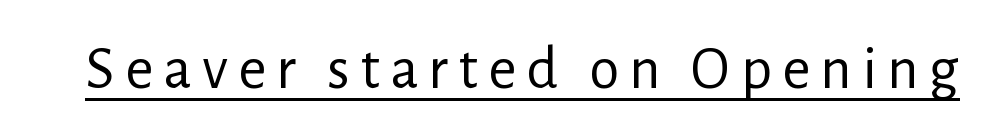
Are there feet on the stems? There aren't — it's a sans. Each letter keeps its own natural width here, so spacing adapts to shape. The sample's only ornament is a line tracing under the words. The lettering holds an erect, upright posture throughout. Bold? No — there's no thickening of the strokes.
